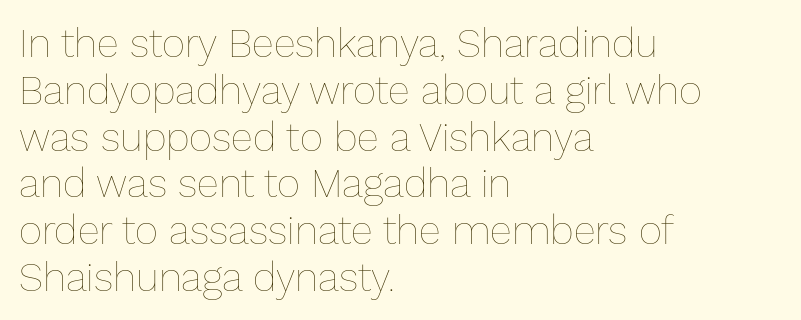
Look at the tracking — it's just the regular setting, nothing added. If you drew a line through each stem, it would be perfectly vertical. Looks like regular typesetting: each glyph gets only the width it needs. The strip under each line holds only bare page. The paragraph shown leans on its left margin.
